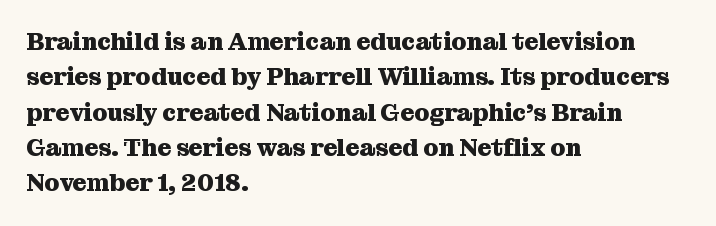
The image shows 24 px bold type, upright; set left-aligned, normal line spacing (1.47x), normal letter spacing, not underlined.
